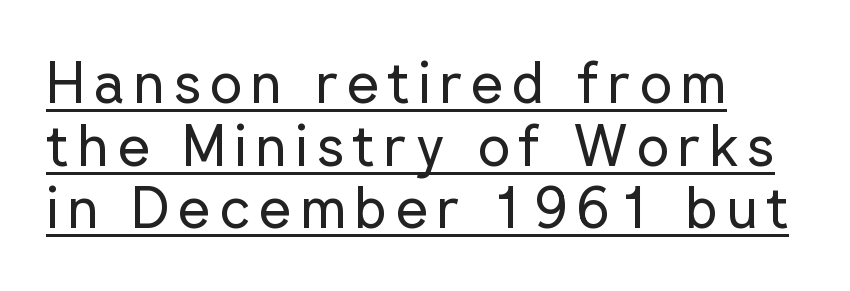
The image shows 57 px regular-weight sans-serif type, upright; set left-aligned, tight line spacing (1.1x), underlined; low stroke contrast and a medium x-height.
